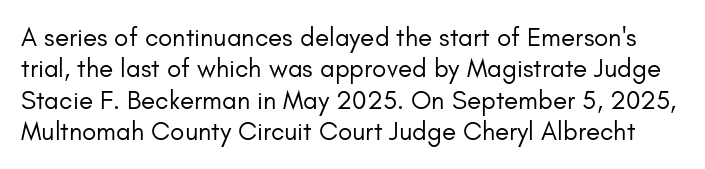
Beneath every word, the page is bare. Tracking here is standard; glyphs follow each other at the usual distance. These glyphs show unthickened strokes, regular width or finer. Notice how the stems are strictly vertical — no italics here.
